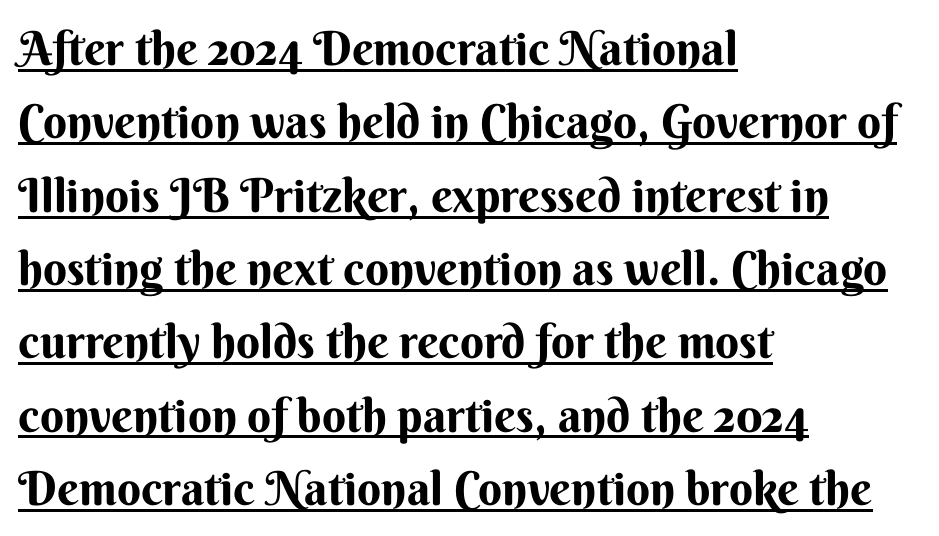
{"serif": "no", "italic": "no", "bold": "yes", "weight": "bold", "width": "normal", "stroke_contrast": "medium", "x_height": "small", "monospaced": "no", "underline": "yes", "align": "left", "line_spacing": "normal", "line_spacing_ratio": 1.56, "letter_spacing": "normal", "letter_spacing_em": 0.0, "glyph_px": 47}
